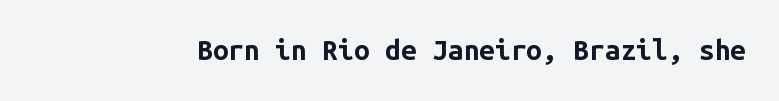
Unmarked baselines from the first word to the last. The rendering shows plain stroke endings on the letterforms — a sans-serif design. Compared with typical body copy, the letter spacing here is the same. Spacing verdict: monospaced, one width for all characters.
